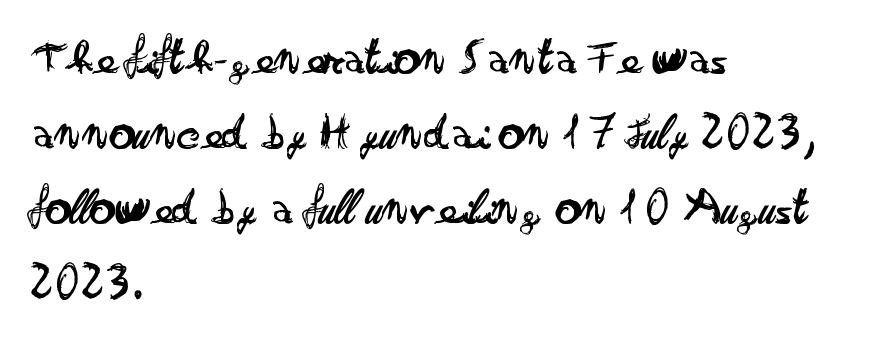
Caption: standard tracking, unaltered. Looks like regular typesetting: each glyph gets only the width it needs. Normally led — the rows are evenly, conventionally spaced. If you drew a line through each stem, it would be perfectly vertical.
